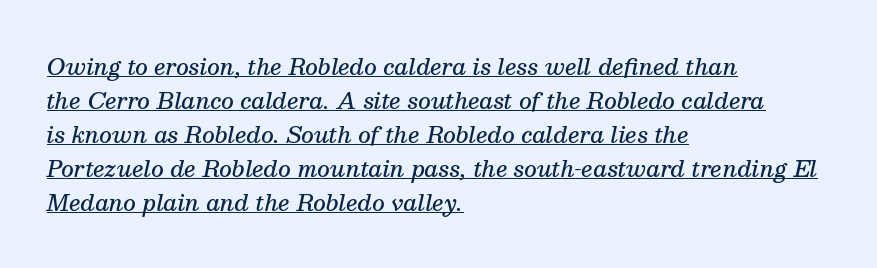
Regular leading. A semibold gives these letters moderate extra thickness, short of bold. These characters rest on top of a visible drawn line. Characters follow at the spacing the type designer built in. All the whitespace from short lines collects on the right. Posture: slanted.
